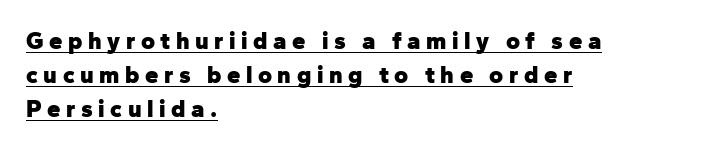
Q: Is the text bold? A: Yes.
Q: Is the text italic (slanted)? A: No, it is upright.
Q: Is the text underlined? A: Yes.
Q: How is the paragraph aligned? A: Left-aligned.
Q: Is the spacing between letters normal or unusually wide? A: Unusually wide.
Q: Is the spacing between lines tight, normal or loose? A: Normal.
